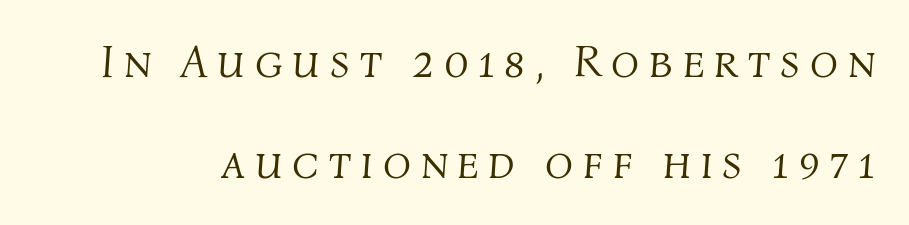
{"italic": "yes", "lean": "right", "slant_degrees": 4, "bold": "no", "weight": "light", "width": "normal", "stroke_contrast": "medium", "x_height": "medium", "monospaced": "no", "underline": "no", "line_spacing": "loose", "line_spacing_ratio": 2.19, "letter_spacing": "wide", "letter_spacing_em": 0.21, "glyph_px": 46}
